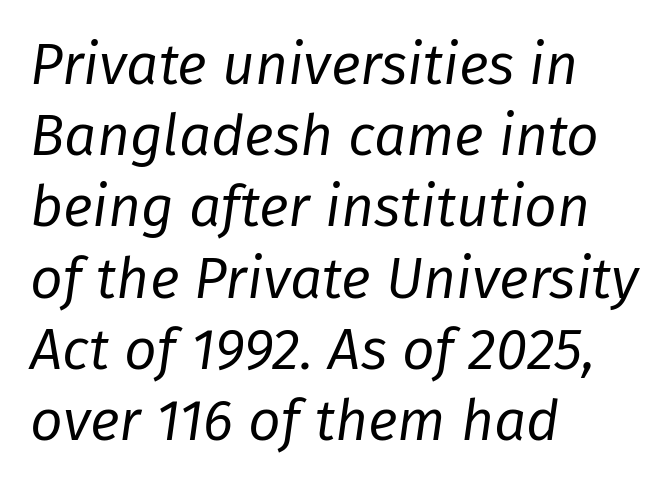
Q: Is the text bold? A: No.
Q: Is the text italic (slanted)? A: Yes, it leans right by about 8 degrees.
Q: Is the text underlined? A: No.
Q: How is the paragraph aligned? A: Left-aligned.
Q: Is the spacing between letters normal or unusually wide? A: Normal.
Q: Is the spacing between lines tight, normal or loose? A: Normal.
Q: Width (condensed, normal, or wide)? A: Normal.
Q: Stroke contrast? A: Low.
Q: x-height? A: Medium.
Q: Monospaced? A: No.
